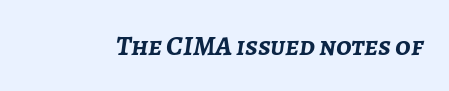
{"italic": "yes", "lean": "right", "slant_degrees": 7, "bold": "yes", "weight": "semibold", "width": "normal", "stroke_contrast": "low", "x_height": "medium", "monospaced": "no", "underline": "no", "letter_spacing": "normal", "letter_spacing_em": 0.0, "glyph_px": 28}
